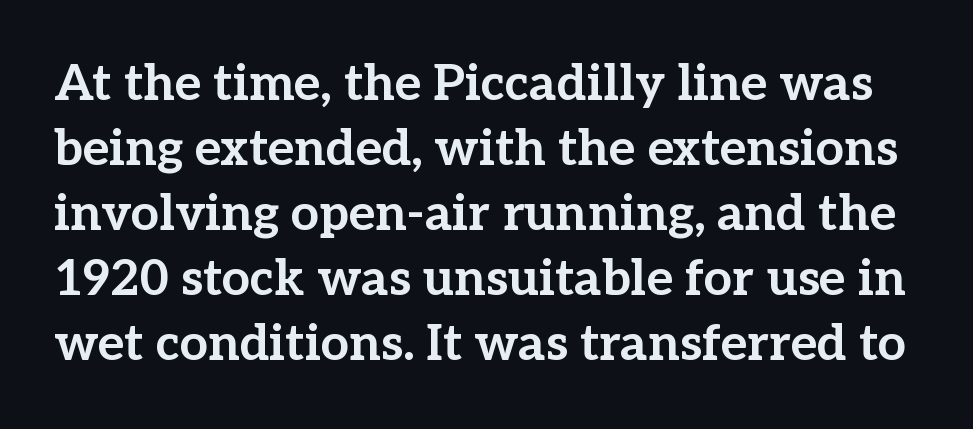
{"serif": "yes", "italic": "no", "bold": "yes", "weight": "bold", "width": "normal", "stroke_contrast": "low", "x_height": "medium", "monospaced": "no", "underline": "no", "line_spacing": "normal", "line_spacing_ratio": 1.3, "letter_spacing": "normal", "letter_spacing_em": 0.0, "glyph_px": 50}
